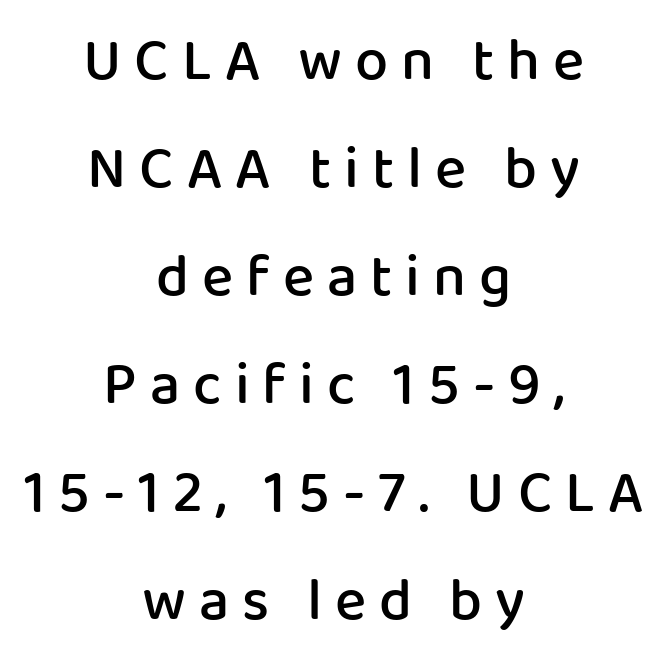
These lines are centered, leaving both edges ragged. Firm but not heavy-handed strokes: this text is semibold. The passage shown is typed in a proportional face where columns would drift. The rendering inserts visible extra space after every character. The space beneath each line is pristine and unruled. Grotesque or geometric, the face here clearly has no serifs.
